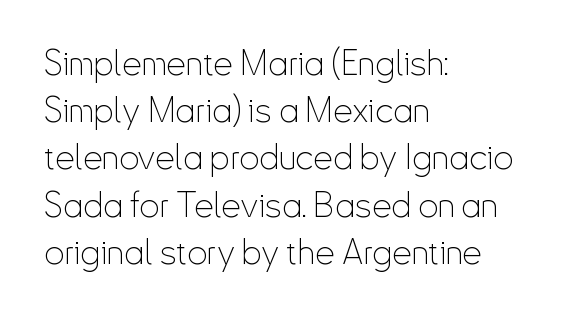
{"serif": "no", "italic": "no", "bold": "no", "weight": "thin", "width": "condensed", "stroke_contrast": "low", "x_height": "small", "monospaced": "no", "underline": "no", "align": "left", "line_spacing": "normal", "line_spacing_ratio": 1.35, "letter_spacing": "normal", "letter_spacing_em": 0.0, "glyph_px": 35}
